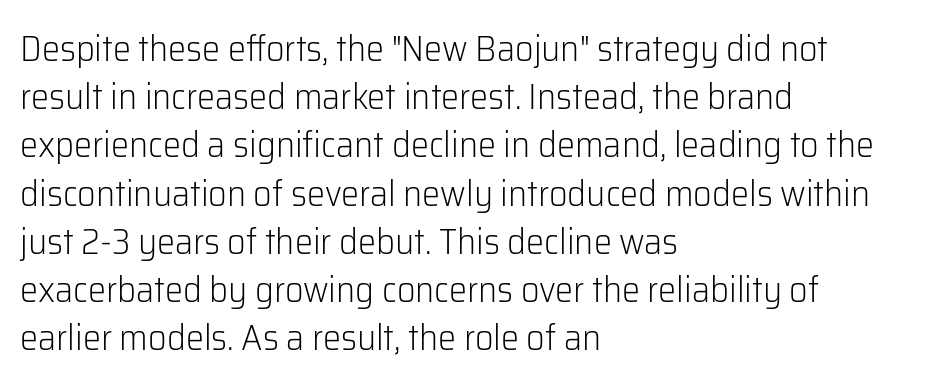
{"serif": "no", "italic": "no", "bold": "no", "weight": "light", "width": "normal", "stroke_contrast": "low", "x_height": "medium", "monospaced": "no", "underline": "no", "align": "left", "line_spacing": "normal", "line_spacing_ratio": 1.34, "letter_spacing": "normal", "letter_spacing_em": 0.0, "glyph_px": 36}
